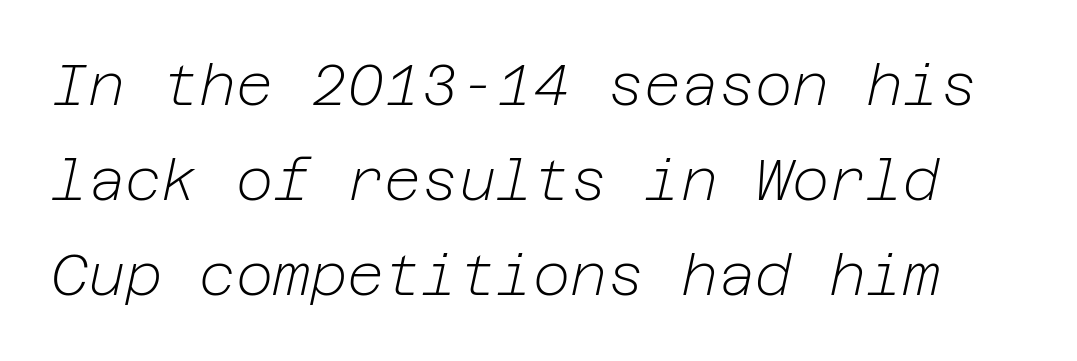
No letter is thick-stroked: the sample isn't bold. The passage shown stacks its lines at a standard gap. You can tell it's italic because the verticals aren't actually vertical. Anything drawn beneath the words? Only blank space. The gaps between neighbouring characters are ordinary and unremarkable.
